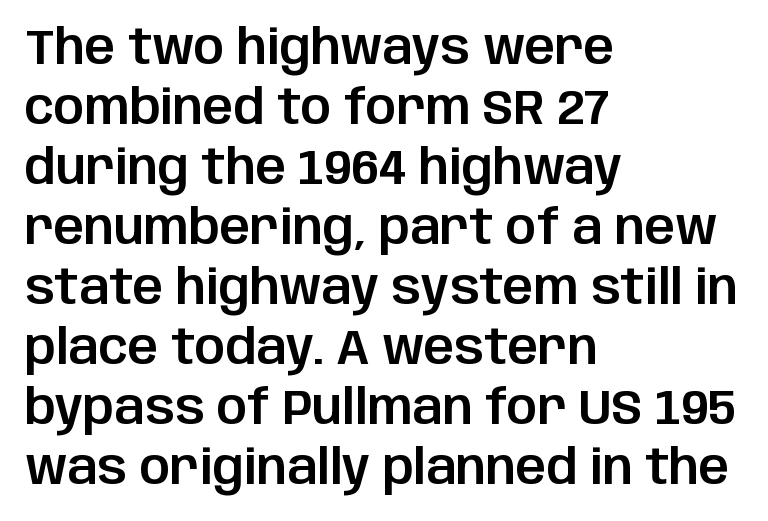
The image shows 48 px sans-serif type, upright; set left-aligned, normal line spacing (1.25x), normal letter spacing, not underlined; low stroke contrast and a large x-height.
